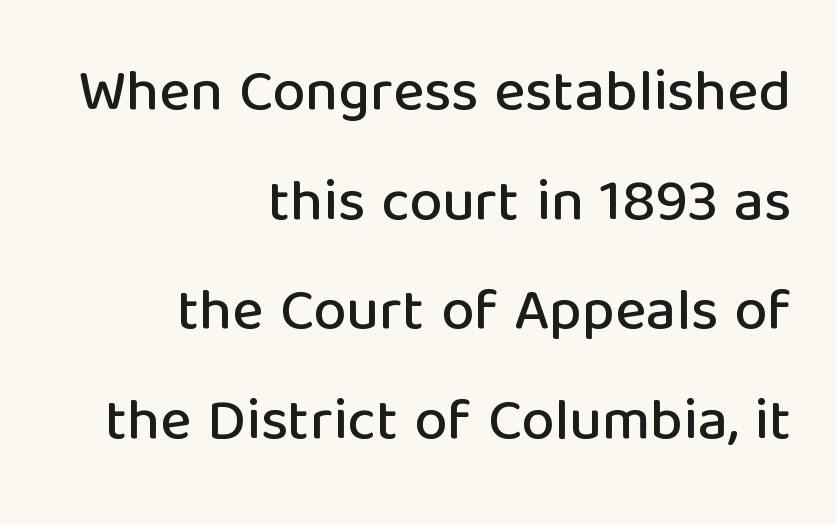
Q: Is the text italic (slanted)? A: No, it is upright.
Q: Is the typeface a serif or a sans-serif typeface? A: Sans-serif.
Q: Is the text underlined? A: No.
Q: How is the paragraph aligned? A: Right-aligned.
Q: Is the spacing between letters normal or unusually wide? A: Normal.
Q: Width (condensed, normal, or wide)? A: Normal.
Q: Stroke contrast? A: Low.
Q: x-height? A: Medium.
Q: Monospaced? A: No.
